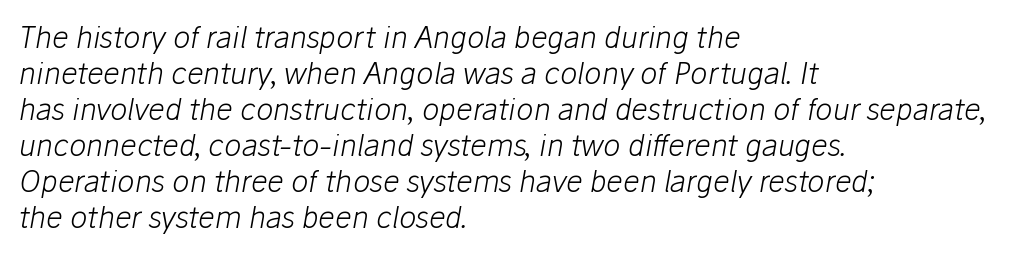
The image shows 29 px light type, italic (leaning right); set left-aligned, line spacing 1.24x, normal letter spacing, not underlined; low stroke contrast and a medium x-height.
